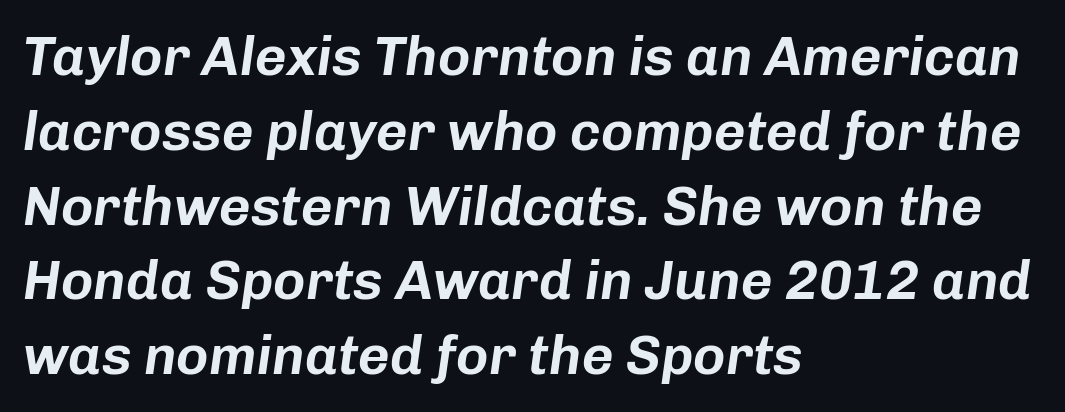
{"italic": "yes", "lean": "right", "slant_degrees": 8, "width": "normal", "stroke_contrast": "low", "x_height": "medium", "monospaced": "no", "underline": "no", "align": "left", "line_spacing": "normal", "line_spacing_ratio": 1.36, "letter_spacing": "normal", "letter_spacing_em": 0.0, "glyph_px": 55}
